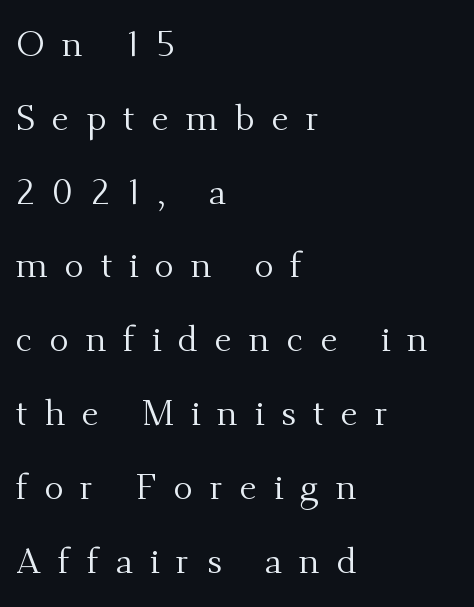
Does the lettering tilt? It doesn't — this is upright. Examine the stroke ends and you'll spot serifs. Where is the straight margin? On the left. The rendering inserts visible extra space after every character. The face looks like a standard text weight, possibly lighter.
